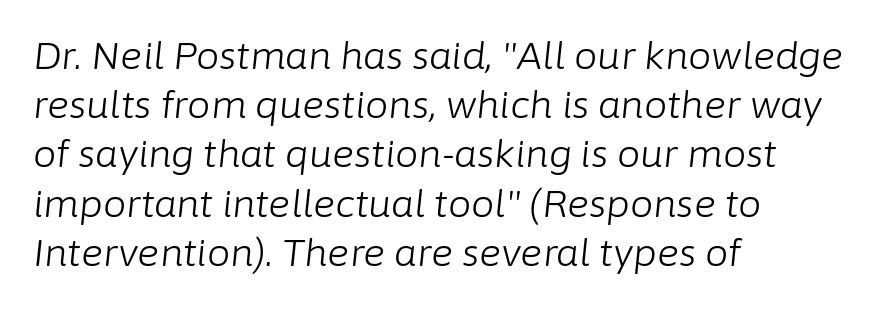
Q: Is the text bold? A: No.
Q: Is the text italic (slanted)? A: Yes, it leans right by about 6 degrees.
Q: Is the text underlined? A: No.
Q: How is the paragraph aligned? A: Left-aligned.
Q: Is the spacing between letters normal or unusually wide? A: Normal.
Q: Is the spacing between lines tight, normal or loose? A: Normal.
Q: Width (condensed, normal, or wide)? A: Normal.
Q: Stroke contrast? A: Low.
Q: x-height? A: Medium.
Q: Monospaced? A: No.
